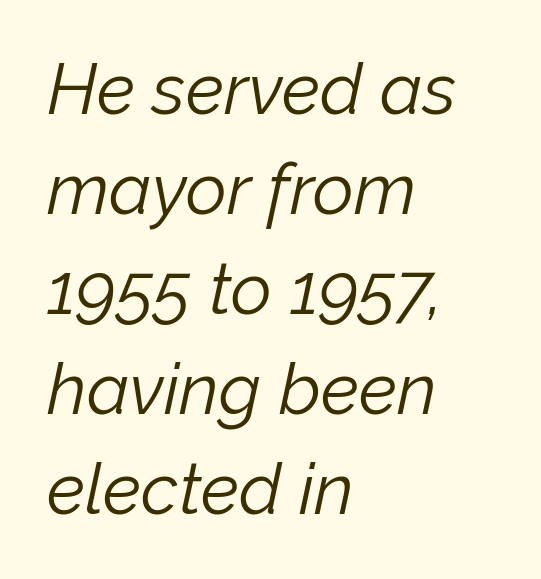
Q: Is the text bold? A: No.
Q: Is the text italic (slanted)? A: Yes, it leans right by about 12 degrees.
Q: Is the text underlined? A: No.
Q: How is the paragraph aligned? A: Left-aligned.
Q: Is the spacing between letters normal or unusually wide? A: Normal.
Q: Is the spacing between lines tight, normal or loose? A: Normal.
Q: Width (condensed, normal, or wide)? A: Normal.
Q: Stroke contrast? A: Low.
Q: x-height? A: Medium.
Q: Monospaced? A: No.
